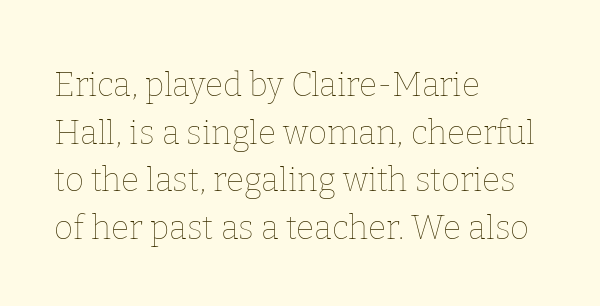
The image shows 33 px thin type, upright; set left-aligned, normal line spacing (1.44x), normal letter spacing, not underlined; low stroke contrast and a medium x-height.
